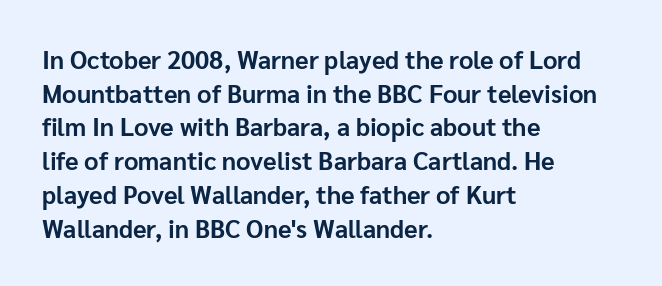
Students, note that the glyphs here touch the page at normal intervals. Chunky letters — that's bold for sure. Descenders are the only things crossing below the line. Notice how the passage keeps a crisp vertical edge on the left only.
